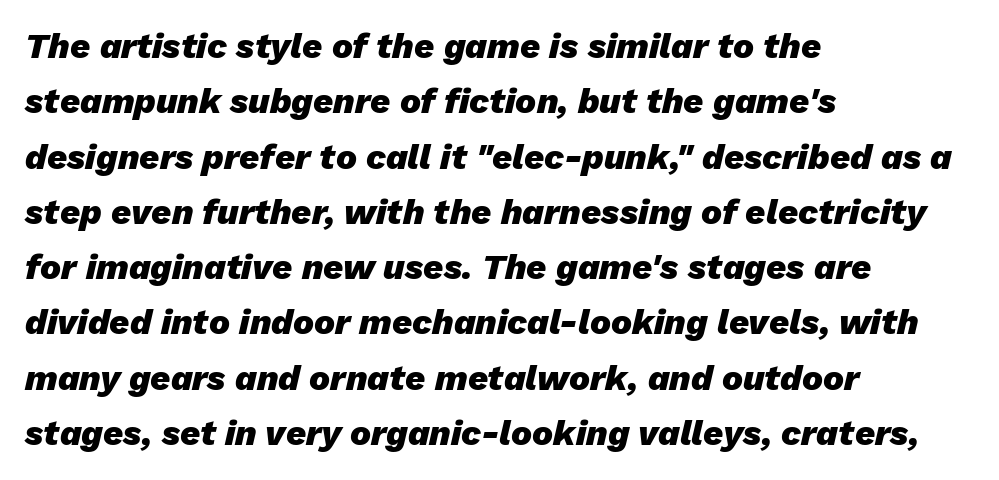
The image shows 35 px heavy type, italic (leaning right); set left-aligned, normal line spacing (1.58x), normal letter spacing, not underlined; low stroke contrast and a medium x-height.
